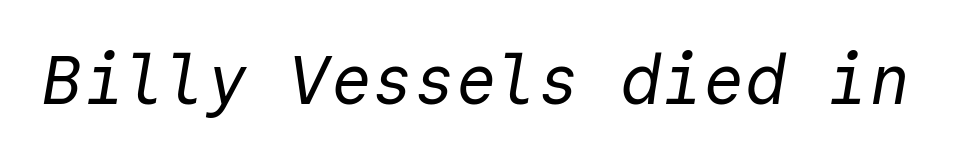
Q: Is the text bold? A: No.
Q: Is the typeface a serif or a sans-serif typeface? A: Sans-serif.
Q: Is the text underlined? A: No.
Q: Is the spacing between letters normal or unusually wide? A: Normal.
Q: Width (condensed, normal, or wide)? A: Normal.
Q: x-height? A: Medium.
Q: Monospaced? A: Yes.
